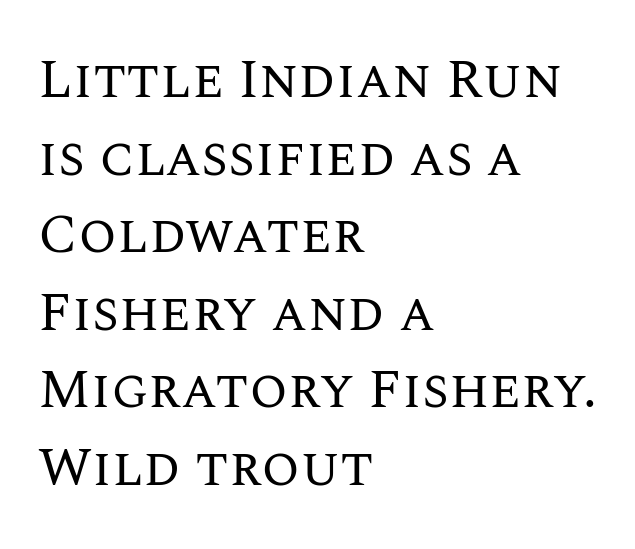
The image shows 55 px regular-weight type, upright; set left-aligned, normal line spacing (1.41x), normal letter spacing, not underlined; medium stroke contrast and a large x-height.
